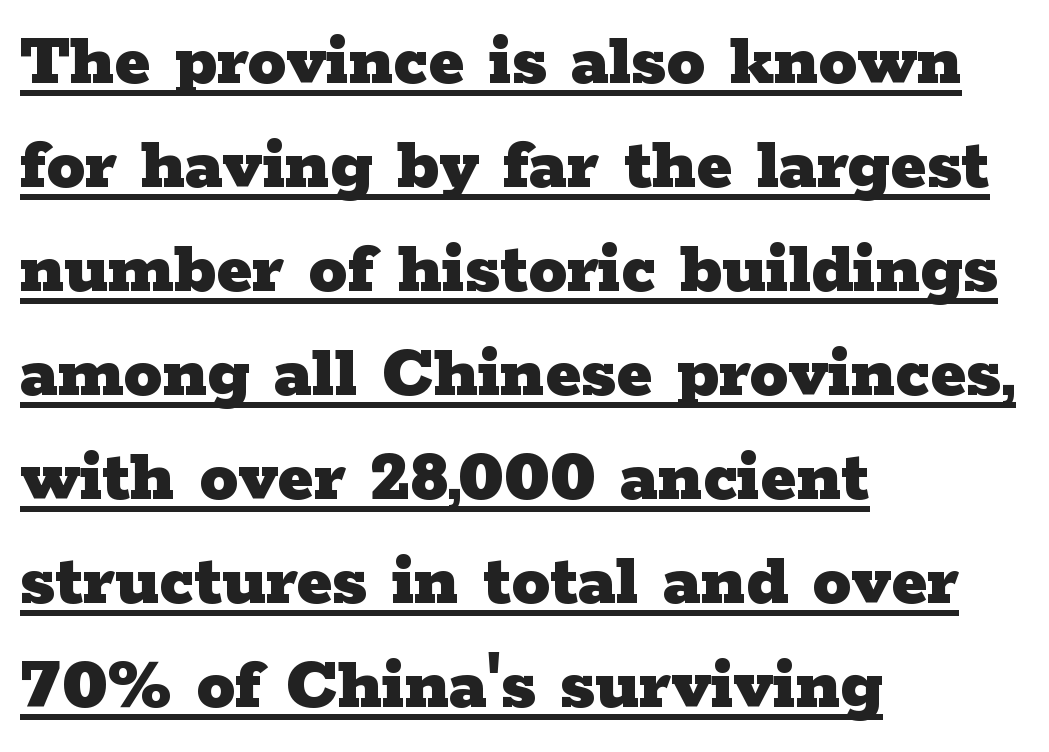
The image shows 77 px heavy, wide serif type, upright; set left-aligned, normal line spacing (1.35x), normal letter spacing, underlined; low stroke contrast and a medium x-height.
